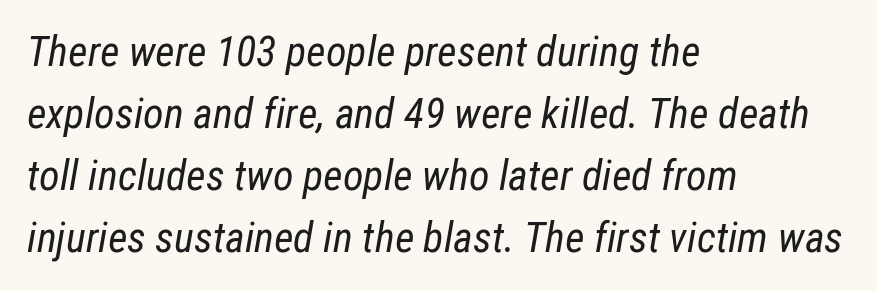
Q: Is the text bold? A: No.
Q: Is the text italic (slanted)? A: Yes, it leans right by about 12 degrees.
Q: Is the text underlined? A: No.
Q: How is the paragraph aligned? A: Left-aligned.
Q: Is the spacing between letters normal or unusually wide? A: Normal.
Q: Is the spacing between lines tight, normal or loose? A: Normal.
Q: Width (condensed, normal, or wide)? A: Condensed.
Q: Stroke contrast? A: Low.
Q: x-height? A: Medium.
Q: Monospaced? A: No.
